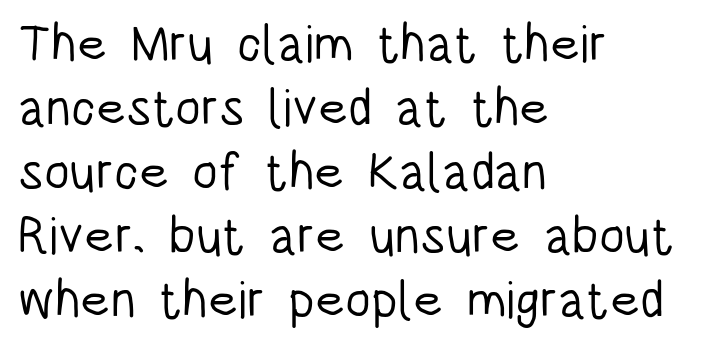
Q: Is the text bold? A: No.
Q: Is the text italic (slanted)? A: No, it is upright.
Q: Is the typeface a serif or a sans-serif typeface? A: Sans-serif.
Q: Is the text underlined? A: No.
Q: How is the paragraph aligned? A: Left-aligned.
Q: Is the spacing between letters normal or unusually wide? A: Normal.
Q: Width (condensed, normal, or wide)? A: Condensed.
Q: Stroke contrast? A: Low.
Q: x-height? A: Large.
Q: Monospaced? A: No.
